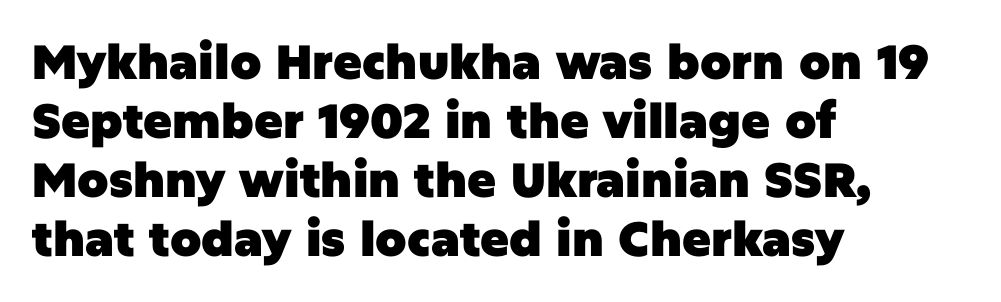
{"serif": "no", "italic": "no", "bold": "yes", "weight": "heavy", "width": "normal", "stroke_contrast": "low", "x_height": "large", "monospaced": "no", "underline": "no", "align": "left", "line_spacing_ratio": 1.23, "letter_spacing": "normal", "letter_spacing_em": 0.0, "glyph_px": 48}
